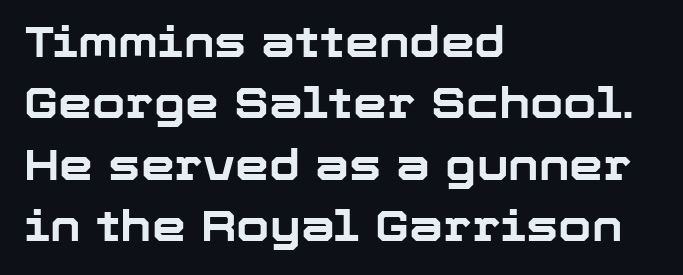
The image shows 43 px bold sans-serif type, upright; set left-aligned, normal line spacing (1.43x), normal letter spacing, not underlined; low stroke contrast and a medium x-height.
